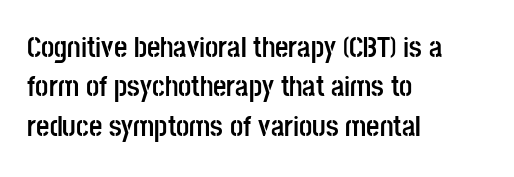
This is roman type, the default non-slanted kind. Left-aligned paragraph, ragged on the right. What's the leading like? Ordinary, nothing unusual. There is no visible air inserted between adjacent glyphs.
